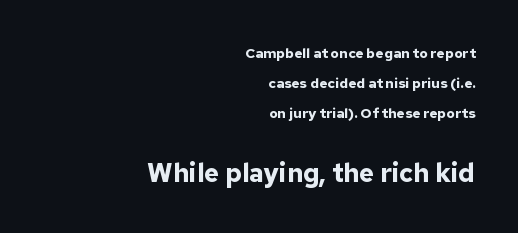
How heavy is the stroke? Heavy — this is a bold. Descender tails drop into unmarked territory. You get the small type first, then a jump to larger type. These lines stand farther apart than default settings would place them. Standard letterfit; no display-style spreading of the glyphs. The lettering holds an erect, upright posture throughout.
